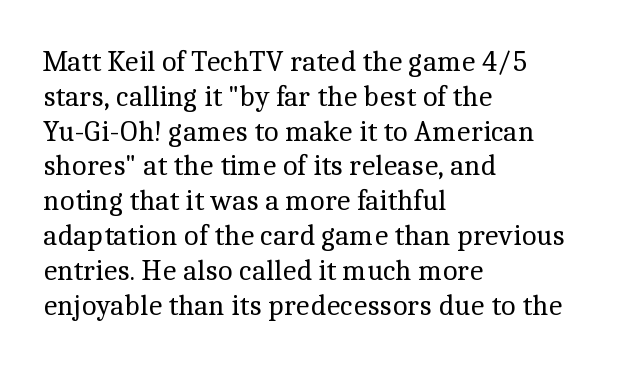
Letters have the restrained weight of plain body copy at most. The lettering stays uniformly vertical, giving the passage a roman look. Small tapered or slab feet sit at the stroke ends, so this counts as serif. Short and long lines alike share a common starting point at left. Think of a printed novel: that variable character pitch is what you see here. Is the letter spacing exaggerated? No — it looks like the ordinary default.
